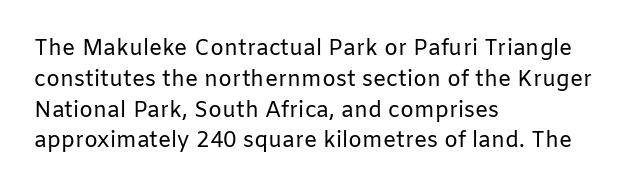
The image shows 22 px text type, upright; set left-aligned, normal line spacing (1.4x), normal letter spacing, not underlined.
